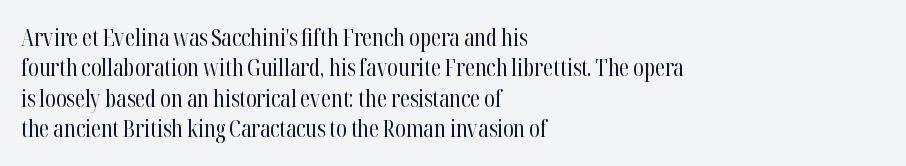
The image shows 23 px text type, upright; set left-aligned, normal line spacing (1.32x), normal letter spacing, not underlined.
